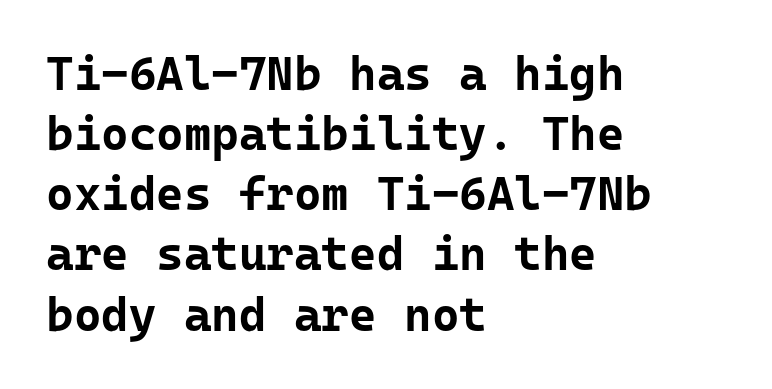
{"serif": "no", "italic": "no", "bold": "yes", "weight": "bold", "width": "normal", "stroke_contrast": "low", "x_height": "medium", "underline": "no", "align": "left", "line_spacing": "normal", "line_spacing_ratio": 1.28, "letter_spacing": "normal", "letter_spacing_em": 0.0, "glyph_px": 47}
